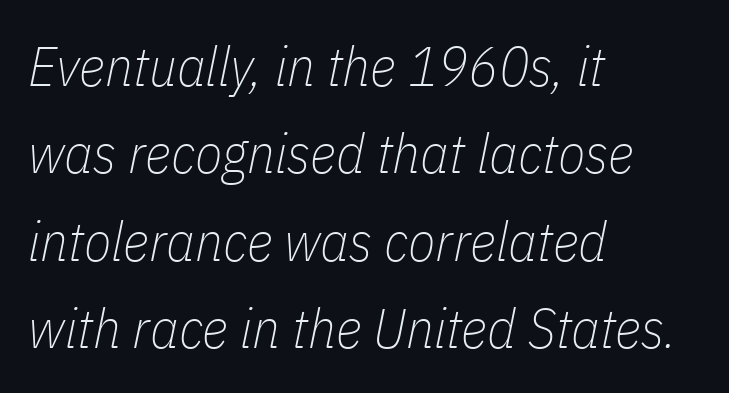
The image shows 56 px thin, condensed type, italic (leaning right); set left-aligned, normal line spacing (1.56x), normal letter spacing, not underlined; low stroke contrast and a medium x-height.
